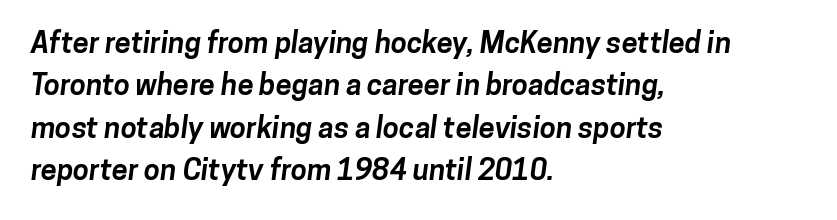
Q: Is the text bold? A: Yes.
Q: Is the typeface a serif or a sans-serif typeface? A: Sans-serif.
Q: Is the text underlined? A: No.
Q: How is the paragraph aligned? A: Left-aligned.
Q: Is the spacing between letters normal or unusually wide? A: Normal.
Q: Is the spacing between lines tight, normal or loose? A: Normal.
Q: Width (condensed, normal, or wide)? A: Normal.
Q: Stroke contrast? A: Low.
Q: x-height? A: Medium.
Q: Monospaced? A: No.
